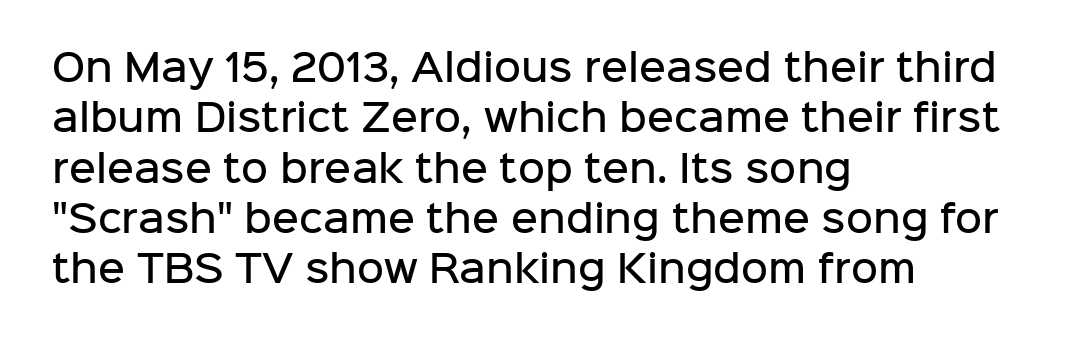
If you drew a ruler down the left edge, every line would touch it. Stems and bowls a touch heavier than normal — semibold. If you drew a line through each stem, it would be perfectly vertical. The letterforms sit shoulder to shoulder at normal distance. Normally led — the rows are evenly, conventionally spaced. The typeface chosen for these lines omits serifs.
